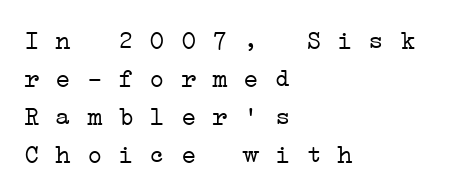
The typesetting does not lean heavy: it is not bold. Caption: multi-line text, flush left, ragged right. Students, observe: this is what conventionally led text looks like. Words float on clear page, feet unadorned.
